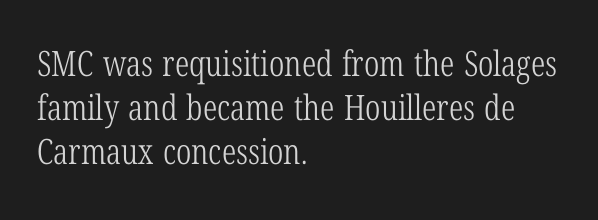
Q: Is the text bold? A: No.
Q: Is the text italic (slanted)? A: No, it is upright.
Q: Is the typeface a serif or a sans-serif typeface? A: Serif.
Q: Is the text underlined? A: No.
Q: How is the paragraph aligned? A: Left-aligned.
Q: Is the spacing between letters normal or unusually wide? A: Normal.
Q: Is the spacing between lines tight, normal or loose? A: Normal.
Q: Width (condensed, normal, or wide)? A: Condensed.
Q: Stroke contrast? A: Low.
Q: x-height? A: Medium.
Q: Monospaced? A: No.
